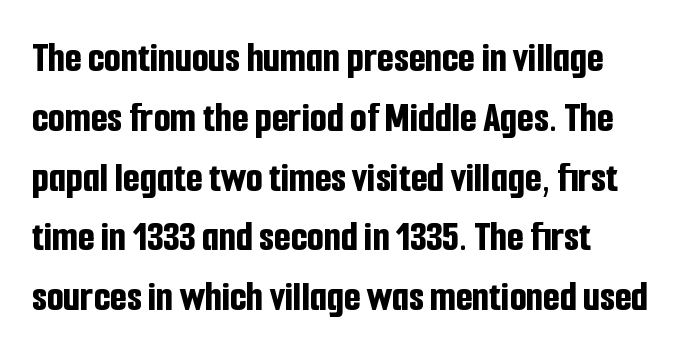
The image shows 43 px bold, condensed sans-serif type, upright; set left-aligned, normal line spacing (1.39x), normal letter spacing, not underlined; low stroke contrast and a medium x-height.
